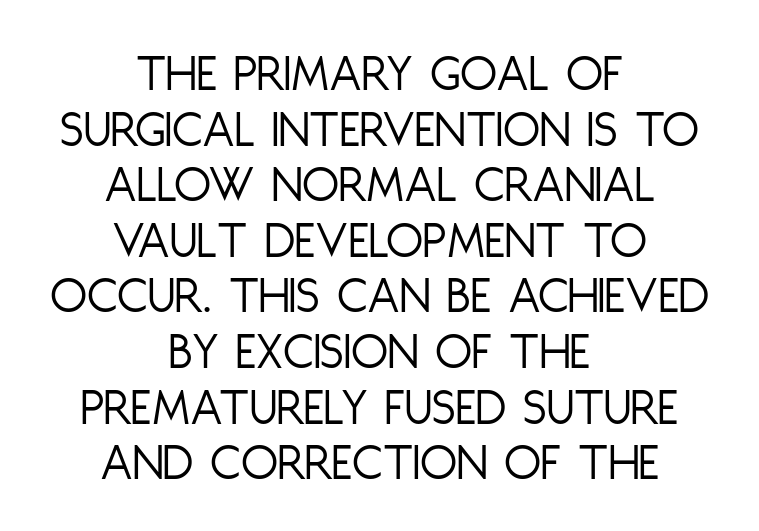
Q: Is the text bold? A: No.
Q: Is the text italic (slanted)? A: No, it is upright.
Q: Is the typeface a serif or a sans-serif typeface? A: Sans-serif.
Q: Is the text underlined? A: No.
Q: How is the paragraph aligned? A: Centered.
Q: Is the spacing between letters normal or unusually wide? A: Normal.
Q: Is the spacing between lines tight, normal or loose? A: Tight.
Q: Width (condensed, normal, or wide)? A: Condensed.
Q: Stroke contrast? A: Low.
Q: x-height? A: Large.
Q: Monospaced? A: No.
